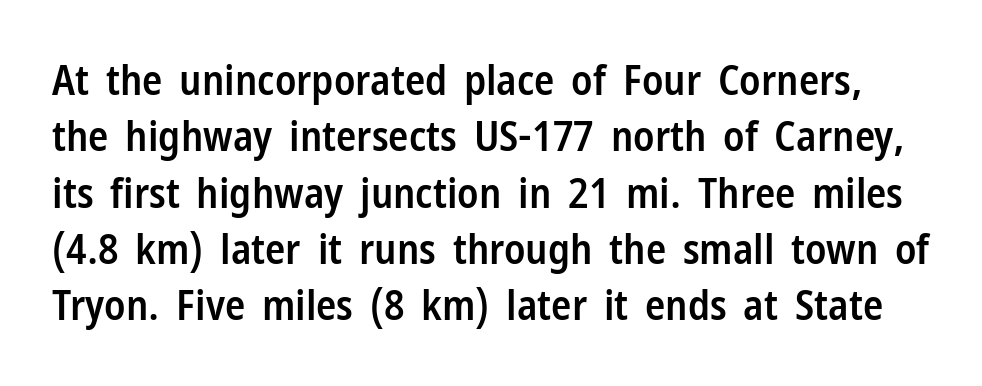
This is sans-serif lettering, the kind often seen on screens and signage. Line spacing here is normal. The passage shown has conventional tracking throughout. Spacing verdict: proportional, widths tailored to each character. Is the type bold? Partly — it's a semibold, heavier than regular but not fully bold.
